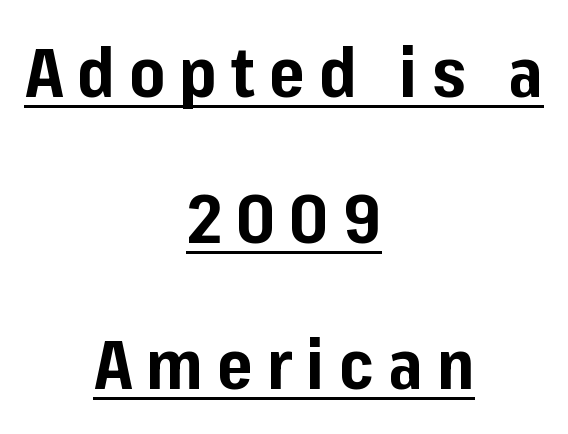
Style check: upright. These lines are rendered in a variable-pitch font. This sample uses expanded letter spacing, leaving extra air between glyphs. Underlining? Definitely there. Line spacing here is loose. The characters look thick and weighty, a clear bold.
